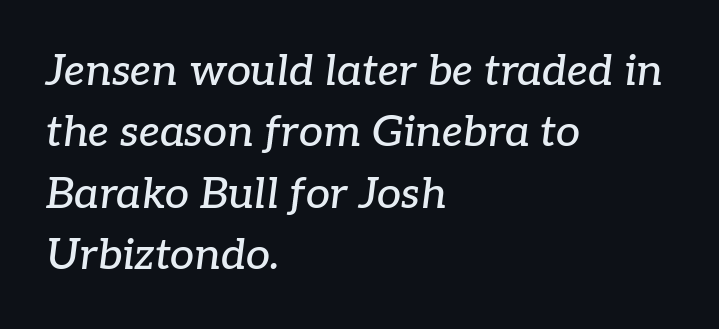
{"serif": "yes", "italic": "yes", "lean": "right", "slant_degrees": 7, "width": "normal", "stroke_contrast": "low", "x_height": "medium", "monospaced": "no", "underline": "no", "align": "left", "line_spacing": "normal", "line_spacing_ratio": 1.43, "letter_spacing": "normal", "letter_spacing_em": 0.0, "glyph_px": 43}
